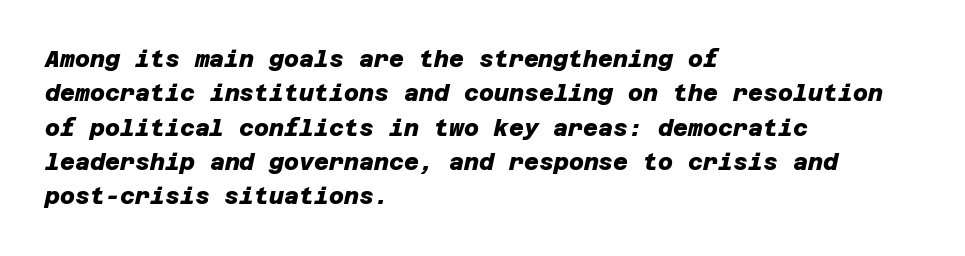
{"bold": "yes", "underline": "no", "align": "left", "line_spacing": "normal", "line_spacing_ratio": 1.49, "letter_spacing": "normal", "letter_spacing_em": 0.0, "glyph_px": 23}
